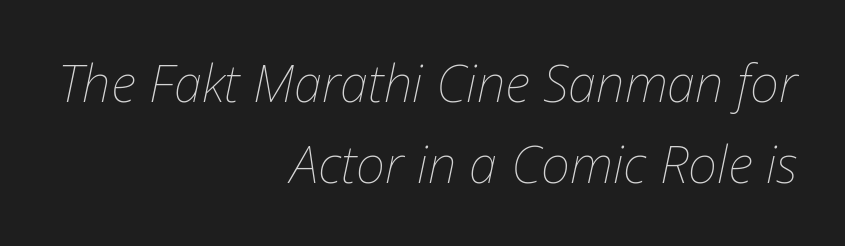
The cut favours lightness, reaching ordinary text weight at its darkest. The paragraph has a hard right edge and a soft left edge. A typesetter would call this proportional, since set widths differ per character. Plain, unruled lines of type. Quick note: italic. Glyph-to-glyph distance matches everyday printed text.
